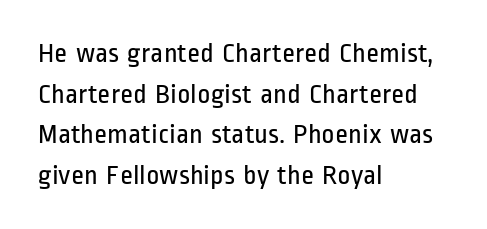
{"serif": "no", "italic": "no", "bold": "no", "weight": "regular", "width": "condensed", "stroke_contrast": "low", "x_height": "medium", "monospaced": "no", "underline": "no", "align": "left", "line_spacing": "normal", "line_spacing_ratio": 1.45, "letter_spacing": "normal", "letter_spacing_em": 0.0, "glyph_px": 28}
